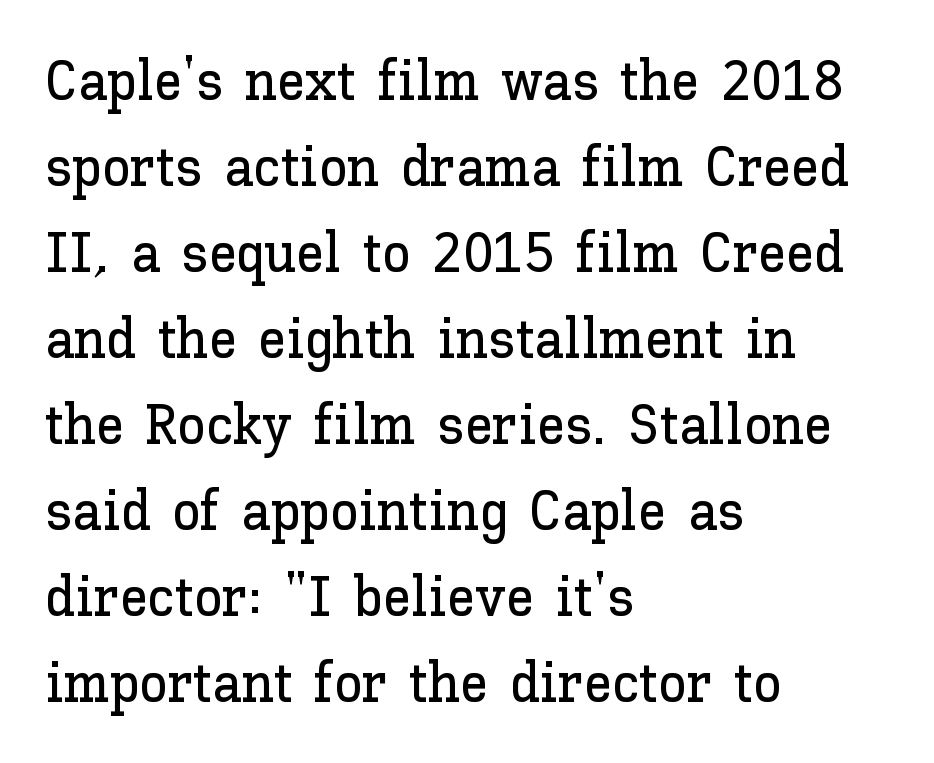
{"italic": "no", "width": "normal", "stroke_contrast": "low", "x_height": "medium", "monospaced": "no", "underline": "no", "align": "left", "line_spacing": "normal", "line_spacing_ratio": 1.51, "letter_spacing": "normal", "letter_spacing_em": 0.0, "glyph_px": 57}
